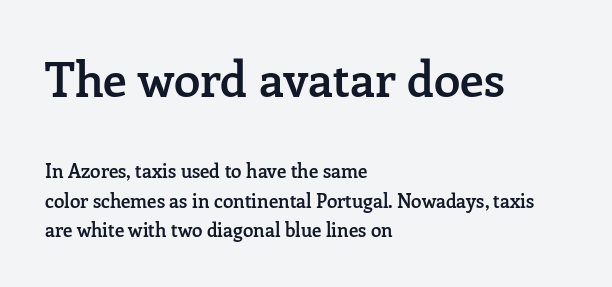
The image shows 48 px semibold serif type, upright; set left-aligned, normal line spacing (1.54x), normal letter spacing, not underlined; the first (top) block is 2.53x larger; low stroke contrast and a medium x-height.
